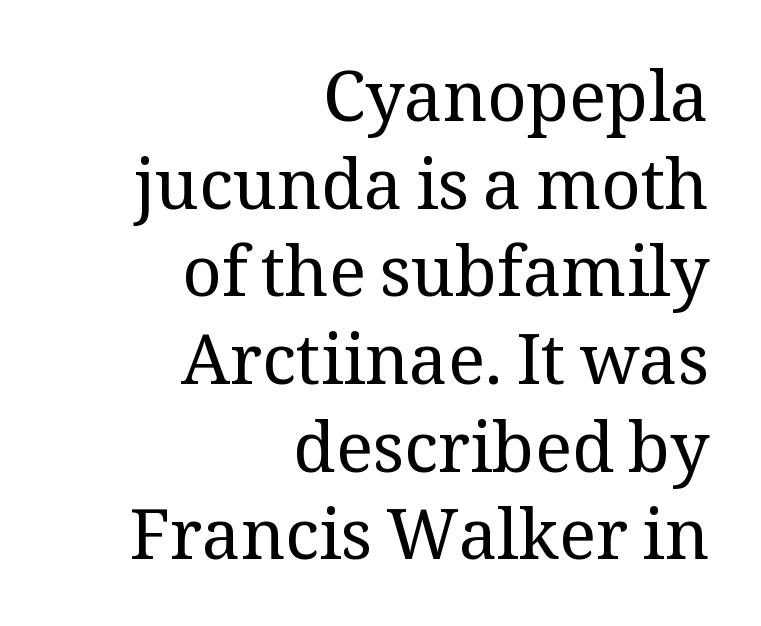
{"serif": "yes", "italic": "no", "bold": "no", "weight": "regular", "width": "normal", "stroke_contrast": "medium", "x_height": "medium", "monospaced": "no", "underline": "no", "align": "right", "line_spacing": "normal", "line_spacing_ratio": 1.27, "letter_spacing": "normal", "letter_spacing_em": 0.0, "glyph_px": 69}
